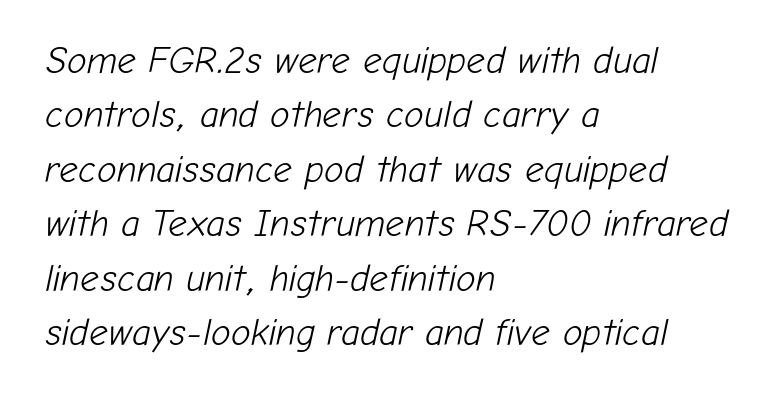
The image shows 37 px light type, italic (leaning right); set left-aligned, normal line spacing (1.47x), normal letter spacing, not underlined; low stroke contrast and a medium x-height.
